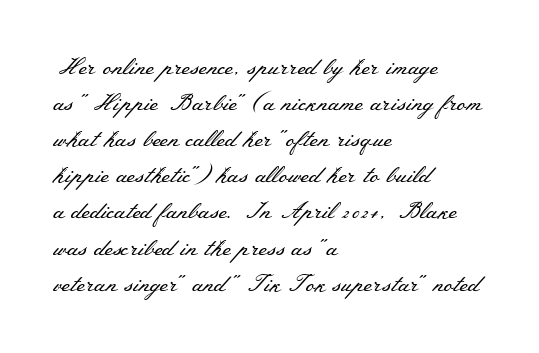
Nothing unusual about the tracking: characters are spaced as the font intends. The typesetter chose a ragged-right arrangement here. In terms of leading, this rendering sits right in the middle.
